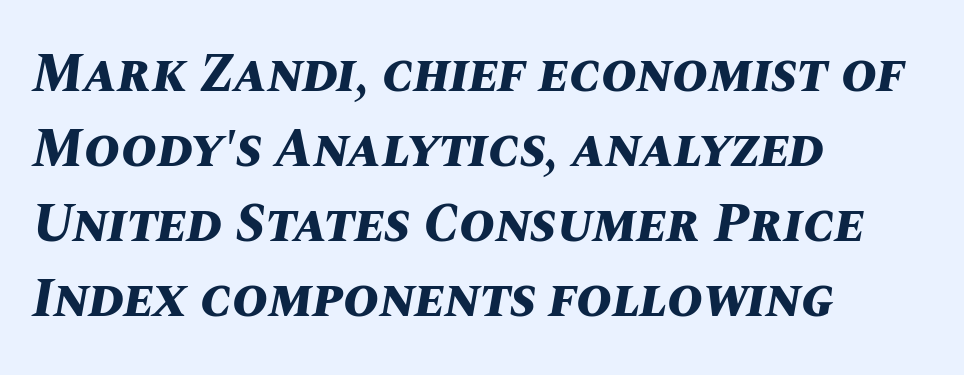
Does the copy run flush right? No — it runs flush left. The rendering uses natural spacing where letterforms have individual widths. Bare-footed words on every line. Baseline-to-baseline distance is the conventional proportion of letter height. Rendered with sloped, italic letterforms. This rendering leaves character spacing at its baseline value.
